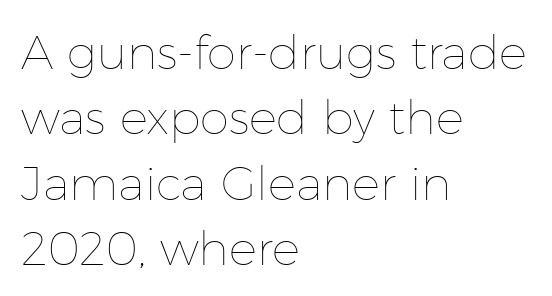
The paragraph shown leans on its left margin. The space directly below the letters is spotless. How are the letters spaced? Ordinarily, with no added tracking. The font is comparable to plain body text, perhaps lighter.
